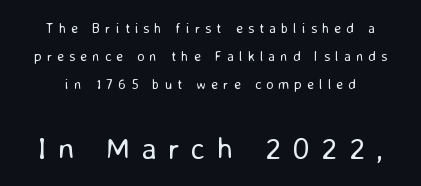
Q: Is the text bold? A: No.
Q: Is the text italic (slanted)? A: No, it is upright.
Q: Is the typeface a serif or a sans-serif typeface? A: Sans-serif.
Q: Is the text underlined? A: No.
Q: Is the spacing between letters normal or unusually wide? A: Unusually wide.
Q: Is the spacing between lines tight, normal or loose? A: Loose.
Q: Which block of text is set in a larger size, the first (top) or the second (bottom)? A: The second (bottom) one.
Q: Width (condensed, normal, or wide)? A: Normal.
Q: Stroke contrast? A: Low.
Q: x-height? A: Medium.
Q: Monospaced? A: No.
